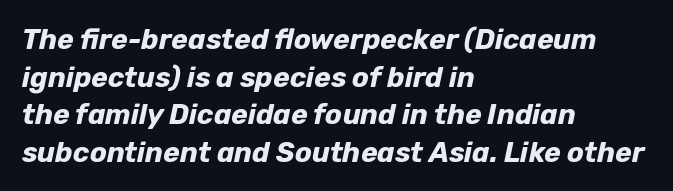
The image shows 28 px bold type, italic (leaning right); set left-aligned, normal line spacing (1.34x), normal letter spacing, not underlined; low stroke contrast and a medium x-height.
